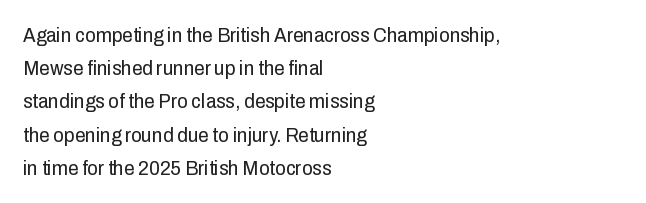
The image shows 21 px text type, upright; set left-aligned, normal line spacing (1.58x), normal letter spacing, not underlined.
